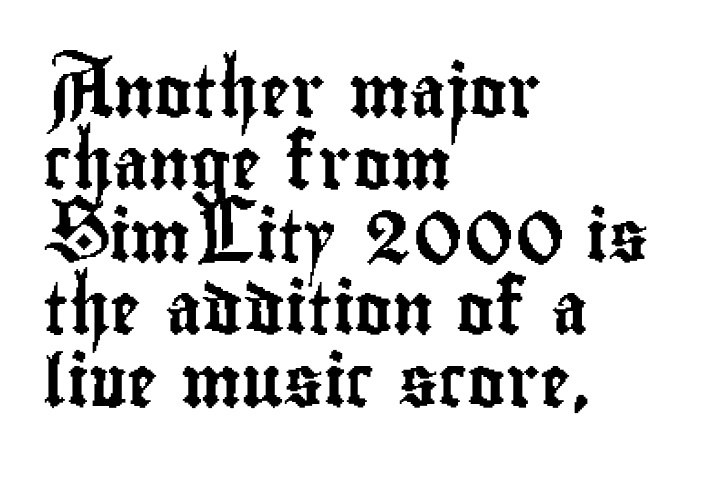
Q: Is the text italic (slanted)? A: No, it is upright.
Q: Is the typeface a serif or a sans-serif typeface? A: Sans-serif.
Q: Is the text underlined? A: No.
Q: How is the paragraph aligned? A: Left-aligned.
Q: Is the spacing between letters normal or unusually wide? A: Normal.
Q: Is the spacing between lines tight, normal or loose? A: Normal.
Q: Width (condensed, normal, or wide)? A: Condensed.
Q: Stroke contrast? A: Low.
Q: x-height? A: Small.
Q: Monospaced? A: No.
